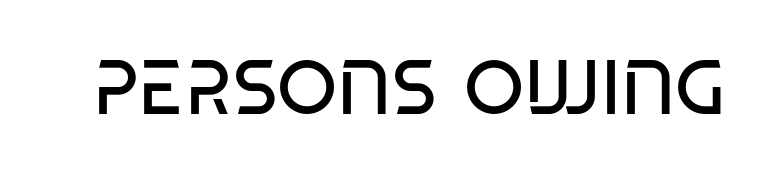
Q: Is the text bold? A: No.
Q: Is the typeface a serif or a sans-serif typeface? A: Sans-serif.
Q: Is the text underlined? A: No.
Q: Is the spacing between letters normal or unusually wide? A: Normal.
Q: Width (condensed, normal, or wide)? A: Condensed.
Q: Stroke contrast? A: Low.
Q: x-height? A: Large.
Q: Monospaced? A: No.
